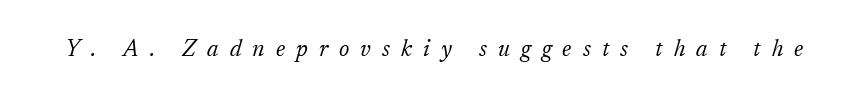
The image shows 23 px text type, italic (leaning right); set unusually wide letter spacing (+0.48 em), not underlined.
